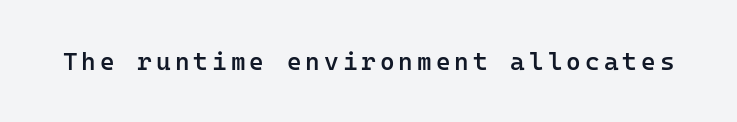
{"italic": "no", "bold": "semi", "underline": "no", "glyph_px": 25}
